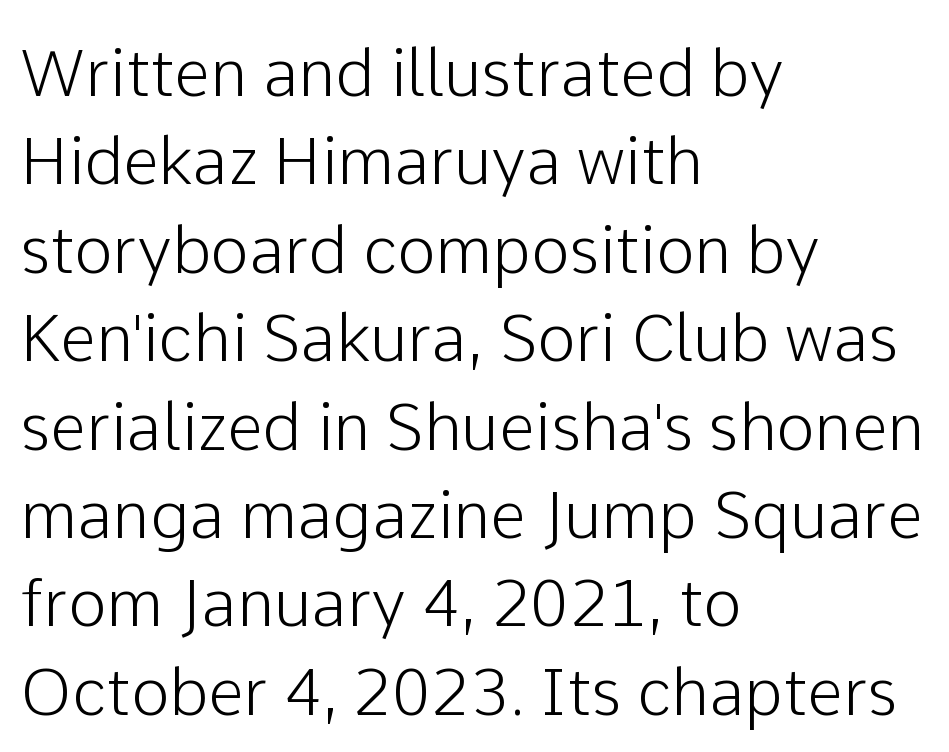
Q: Is the text italic (slanted)? A: No, it is upright.
Q: Is the typeface a serif or a sans-serif typeface? A: Sans-serif.
Q: Is the text underlined? A: No.
Q: How is the paragraph aligned? A: Left-aligned.
Q: Is the spacing between letters normal or unusually wide? A: Normal.
Q: Is the spacing between lines tight, normal or loose? A: Normal.
Q: Width (condensed, normal, or wide)? A: Normal.
Q: Stroke contrast? A: Low.
Q: x-height? A: Medium.
Q: Monospaced? A: No.
